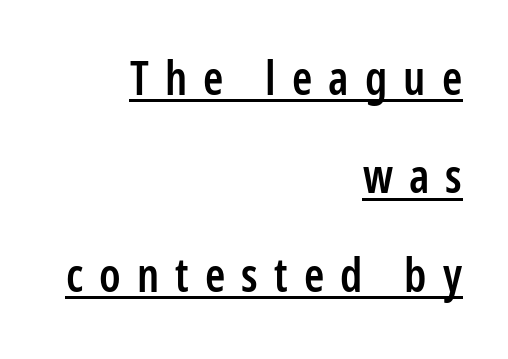
{"serif": "no", "italic": "no", "bold": "semi", "weight": "semibold", "width": "condensed", "stroke_contrast": "low", "x_height": "medium", "monospaced": "no", "underline": "yes", "align": "right", "line_spacing": "loose", "line_spacing_ratio": 2.14, "letter_spacing": "wide", "letter_spacing_em": 0.35, "glyph_px": 46}
